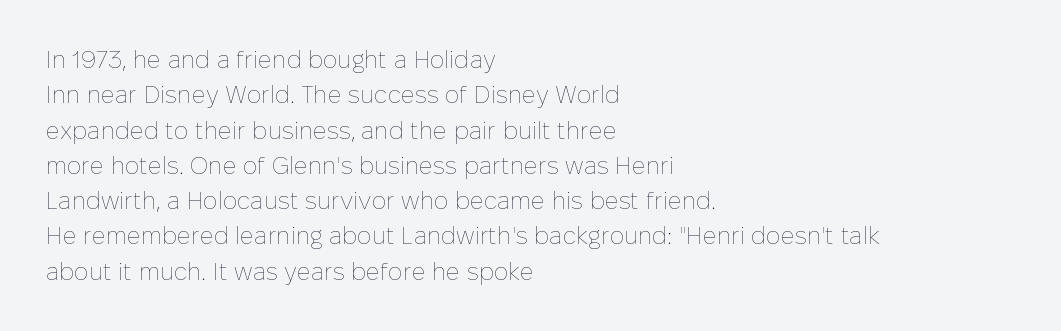
The image shows 24 px text type, upright; set left-aligned, normal line spacing (1.47x), normal letter spacing, not underlined.
